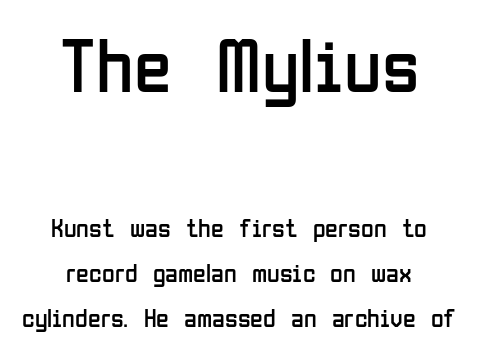
The first block has been scaled up relative to the second. Unbolded letterforms with no extra heft. The font family rendered here belongs to the sans-serif group. Quick note: not italic, upright. The baseline area is clear. Which margin do the lines hug? Neither — every line sits in the middle.
